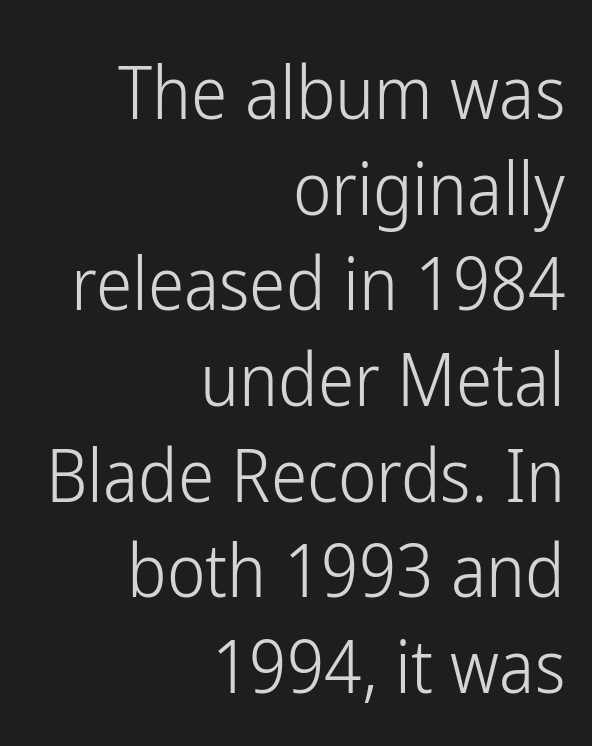
Q: Is the text bold? A: No.
Q: Is the text italic (slanted)? A: No, it is upright.
Q: Is the typeface a serif or a sans-serif typeface? A: Sans-serif.
Q: Is the text underlined? A: No.
Q: How is the paragraph aligned? A: Right-aligned.
Q: Is the spacing between letters normal or unusually wide? A: Normal.
Q: Is the spacing between lines tight, normal or loose? A: Normal.
Q: Width (condensed, normal, or wide)? A: Condensed.
Q: Stroke contrast? A: Low.
Q: x-height? A: Medium.
Q: Monospaced? A: No.
